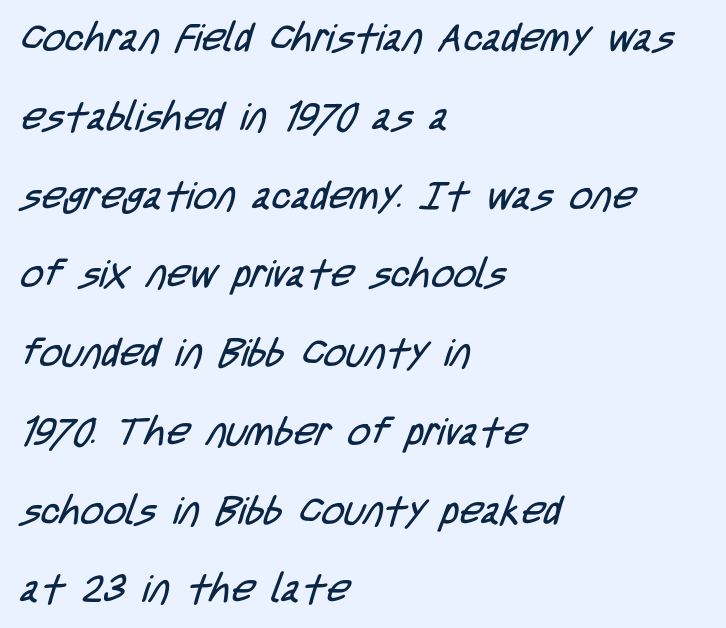
The image shows 39 px regular-weight, condensed sans-serif type; set left-aligned, loose line spacing (2.02x), normal letter spacing, not underlined; low stroke contrast and a large x-height.
